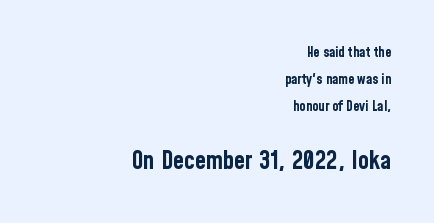
Q: Is the text bold? A: Yes.
Q: Is the text italic (slanted)? A: No, it is upright.
Q: Is the text underlined? A: No.
Q: How is the paragraph aligned? A: Right-aligned.
Q: Is the spacing between letters normal or unusually wide? A: Normal.
Q: Is the spacing between lines tight, normal or loose? A: Loose.
Q: Which block of text is set in a larger size, the first (top) or the second (bottom)? A: The second (bottom) one.
